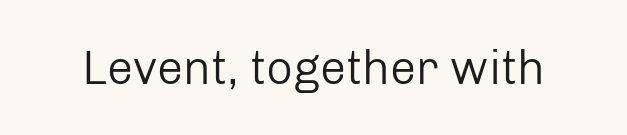
{"serif": "no", "italic": "no", "bold": "no", "weight": "regular", "width": "normal", "stroke_contrast": "low", "x_height": "medium", "monospaced": "no", "underline": "no", "letter_spacing": "normal", "letter_spacing_em": 0.0, "glyph_px": 47}
